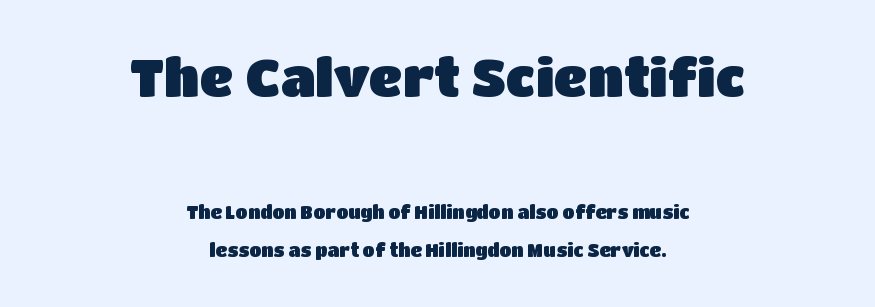
{"serif": "no", "italic": "no", "width": "normal", "stroke_contrast": "low", "x_height": "large", "monospaced": "no", "underline": "no", "align": "center", "line_spacing": "loose", "line_spacing_ratio": 2.14, "letter_spacing": "normal", "letter_spacing_em": 0.0, "larger_block": "first", "size_ratio": 2.94, "glyph_px": 53}
